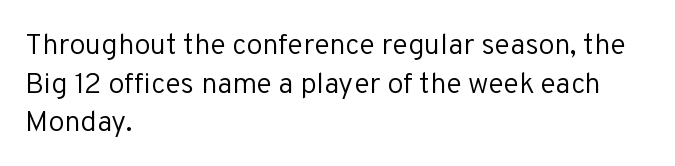
Q: Is the text bold? A: No.
Q: Is the text italic (slanted)? A: No, it is upright.
Q: Is the typeface a serif or a sans-serif typeface? A: Sans-serif.
Q: Is the text underlined? A: No.
Q: How is the paragraph aligned? A: Left-aligned.
Q: Is the spacing between letters normal or unusually wide? A: Normal.
Q: Is the spacing between lines tight, normal or loose? A: Normal.
Q: Width (condensed, normal, or wide)? A: Normal.
Q: Stroke contrast? A: Low.
Q: x-height? A: Medium.
Q: Monospaced? A: No.
